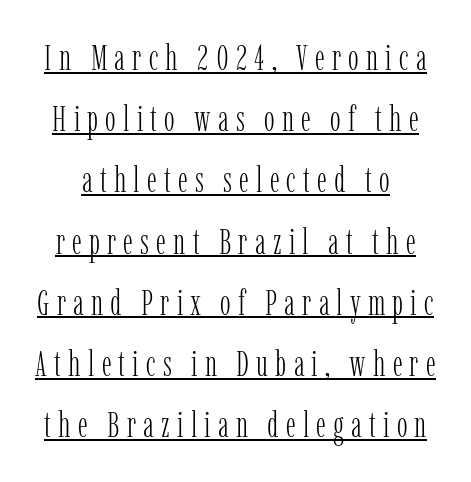
Beneath each row of characters lies a ruled line. Horizontal bands of white between lines are of average thickness. Is this a sans? No — the strokes have serifs. The face used here is proportionally spaced, like ordinary book or web type. Counters stay open thanks to moderate or lighter strokes. Display-style spreading of the glyphs; the letterfit is very open.
